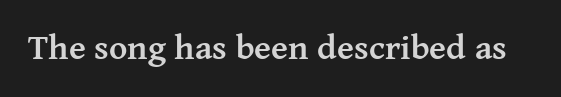
The image shows 35 px semibold serif type, upright; set normal letter spacing, not underlined; medium stroke contrast and a medium x-height.
